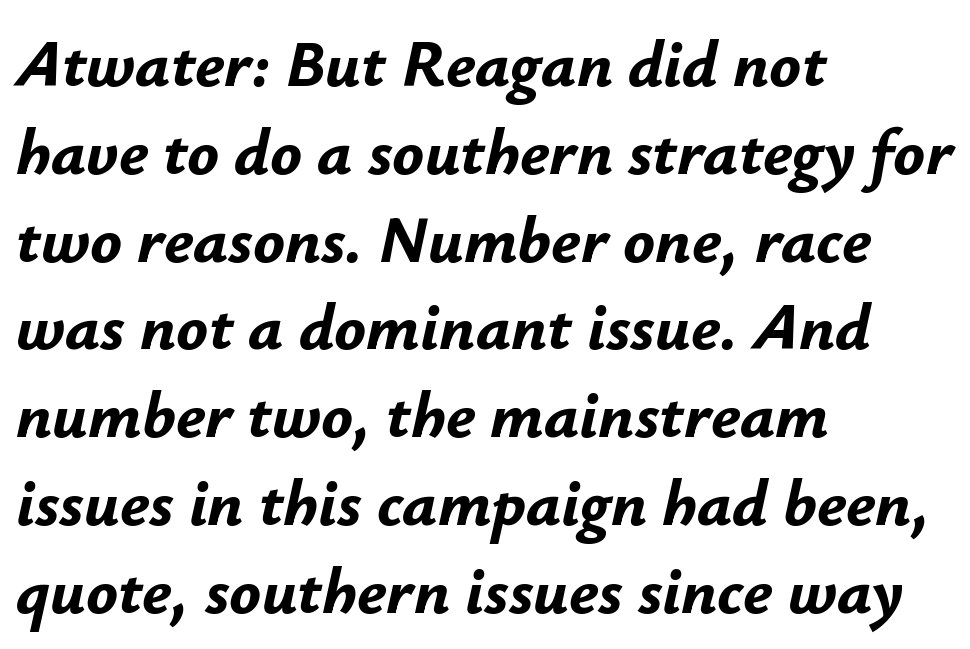
Only glyphs here, with clear space below each row. The letters are slanted; this is an italic face. Students, note that the glyphs here touch the page at normal intervals. Weight: bold. Regular leading. Looks like regular typesetting: each glyph gets only the width it needs.
